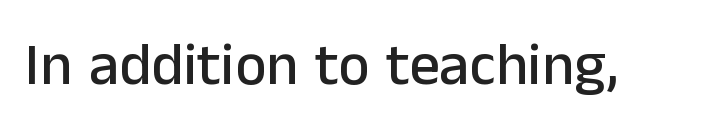
The image shows 60 px sans-serif type, upright; set normal letter spacing, not underlined; low stroke contrast and a medium x-height.
